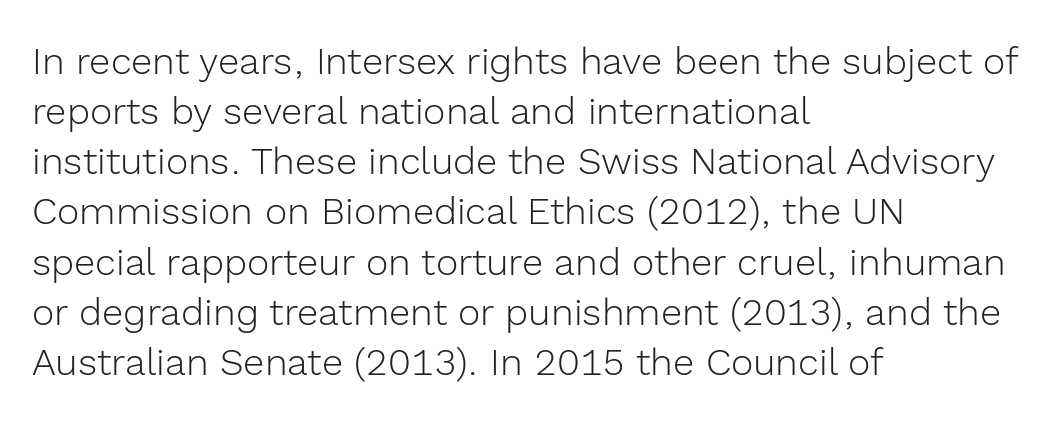
The image shows 38 px light sans-serif type, upright; set left-aligned, normal line spacing (1.32x), normal letter spacing, not underlined; a medium x-height.
